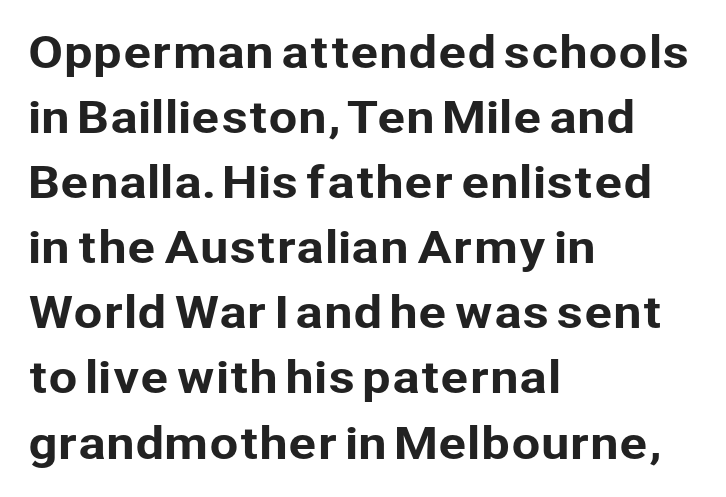
Q: Is the text italic (slanted)? A: No, it is upright.
Q: Is the typeface a serif or a sans-serif typeface? A: Sans-serif.
Q: Is the text underlined? A: No.
Q: How is the paragraph aligned? A: Left-aligned.
Q: Is the spacing between letters normal or unusually wide? A: Normal.
Q: Is the spacing between lines tight, normal or loose? A: Normal.
Q: Width (condensed, normal, or wide)? A: Normal.
Q: Stroke contrast? A: Low.
Q: x-height? A: Medium.
Q: Monospaced? A: No.
